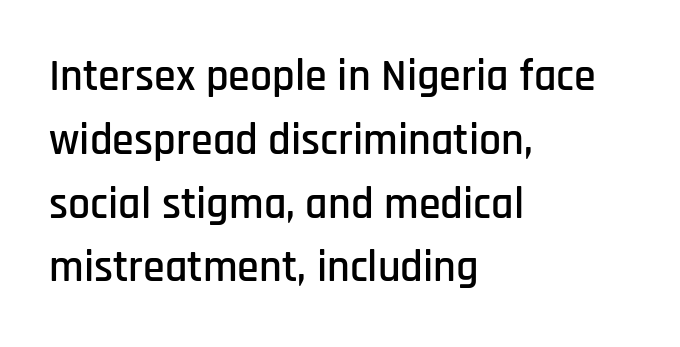
{"serif": "no", "italic": "no", "width": "condensed", "stroke_contrast": "low", "x_height": "large", "monospaced": "no", "underline": "no", "align": "left", "line_spacing": "normal", "line_spacing_ratio": 1.45, "letter_spacing": "normal", "letter_spacing_em": 0.0, "glyph_px": 44}
